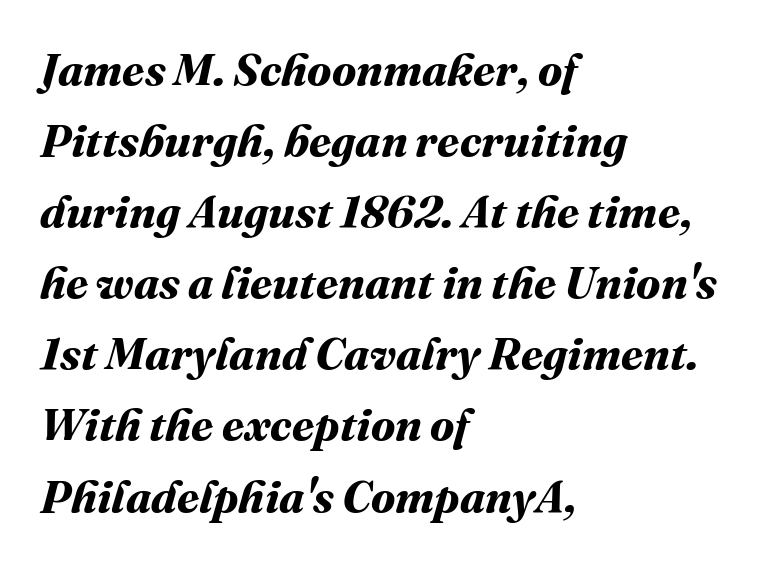
The image shows 45 px bold type; set left-aligned, normal line spacing (1.58x), normal letter spacing, not underlined; medium stroke contrast and a medium x-height.
